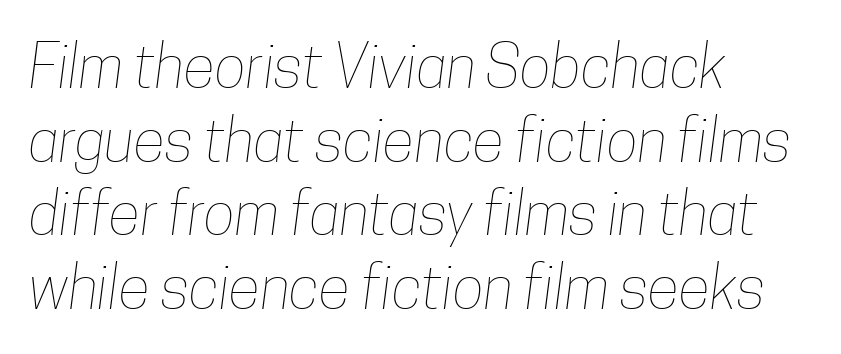
A typesetter would call this zero additional tracking. Descenders are the only things crossing below the line. In CSS terms this would be text-align: left. Leading matches the norm, producing a regular column. This sample has the flowing, uneven cadence of proportional lettering.
